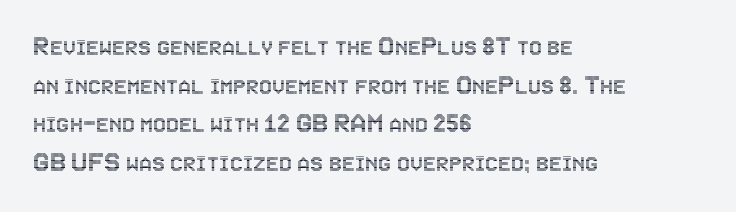
Do the characters align in a grid? No, the font is proportional. These lines keep a tight, regular rhythm from letter to letter. These lines are set flush left with a ragged right edge. Plain, unruled lines of type. Italic? Not at all — the glyphs are vertical.
